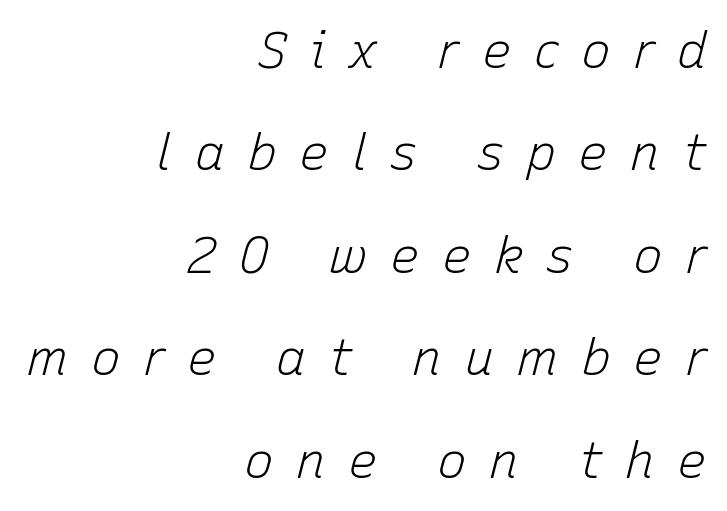
The image shows 50 px light type, italic (leaning right); set right-aligned, loose line spacing (2.05x), unusually wide letter spacing (+0.44 em), not underlined; low stroke contrast and a medium x-height.
